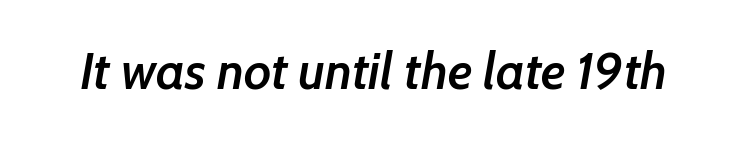
The image shows 51 px semibold type, italic (leaning right); set normal letter spacing, not underlined; low stroke contrast and a medium x-height.
